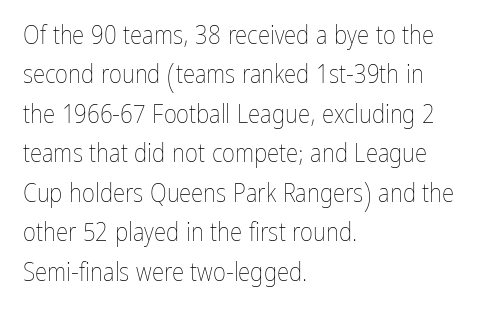
Q: Is the text bold? A: No.
Q: Is the text italic (slanted)? A: No, it is upright.
Q: Is the text underlined? A: No.
Q: How is the paragraph aligned? A: Left-aligned.
Q: Is the spacing between letters normal or unusually wide? A: Normal.
Q: Is the spacing between lines tight, normal or loose? A: Normal.
